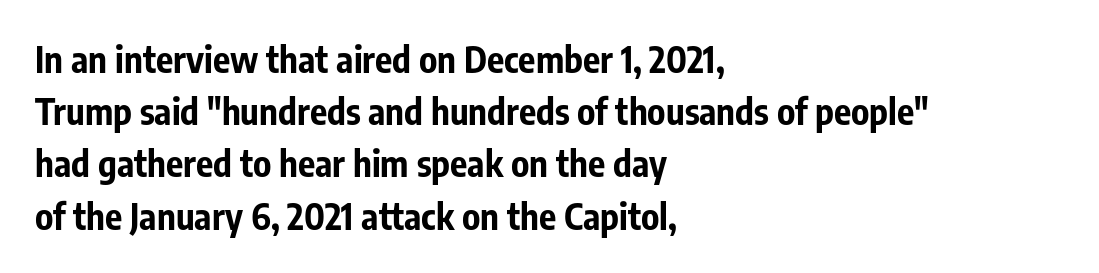
{"serif": "no", "italic": "no", "bold": "yes", "weight": "bold", "width": "condensed", "stroke_contrast": "low", "x_height": "medium", "monospaced": "no", "underline": "no", "align": "left", "line_spacing": "normal", "line_spacing_ratio": 1.45, "letter_spacing": "normal", "letter_spacing_em": 0.0, "glyph_px": 36}
